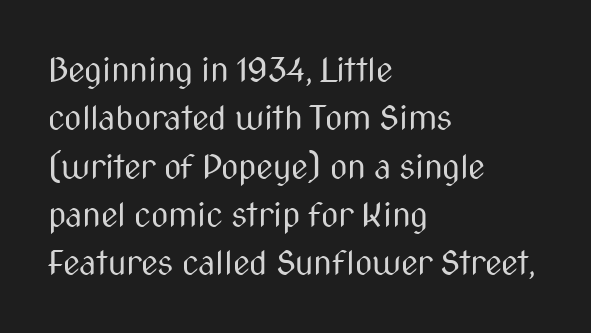
Caption: face not bold, strokes unweighted. The letters advance in unequal steps, a hallmark of proportional type. Font category for this specimen: sans-serif. In CSS terms this would be text-align: left. In terms of posture, this sample is upright.
